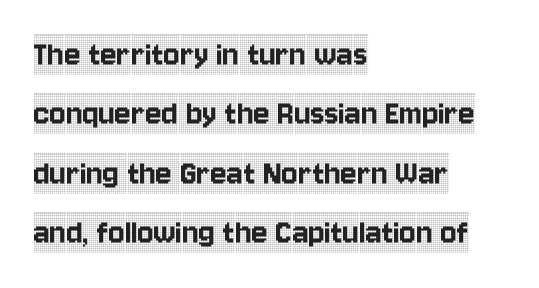
{"serif": "yes", "italic": "no", "width": "condensed", "x_height": "large", "monospaced": "no", "underline": "no", "align": "left", "line_spacing": "normal", "line_spacing_ratio": 1.56, "letter_spacing": "normal", "letter_spacing_em": 0.0, "glyph_px": 38}
